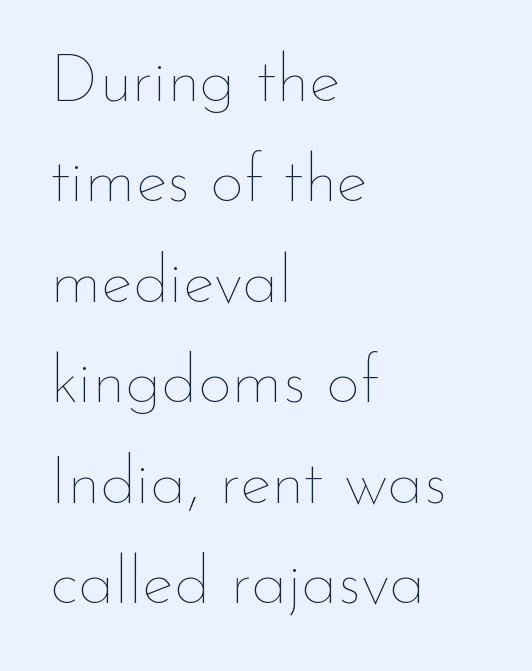
The image shows 67 px thin type, upright; set left-aligned, normal line spacing (1.5x), normal letter spacing, not underlined; low stroke contrast and a small x-height.
